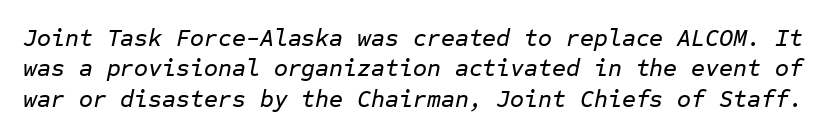
{"italic": "yes", "lean": "right", "slant_degrees": 12, "underline": "no", "line_spacing": "normal", "line_spacing_ratio": 1.27, "letter_spacing": "normal", "letter_spacing_em": 0.0, "glyph_px": 24}
